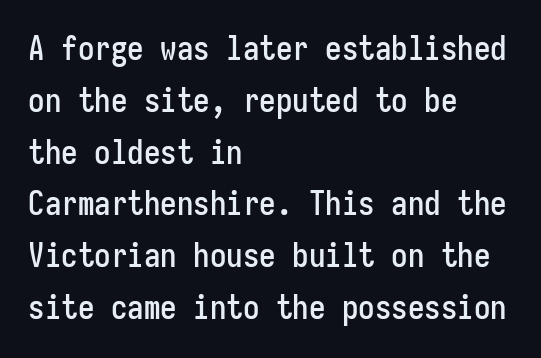
The image shows 33 px condensed sans-serif type, upright, monospaced; set left-aligned, normal line spacing (1.57x), normal letter spacing, not underlined; low stroke contrast and a medium x-height.
